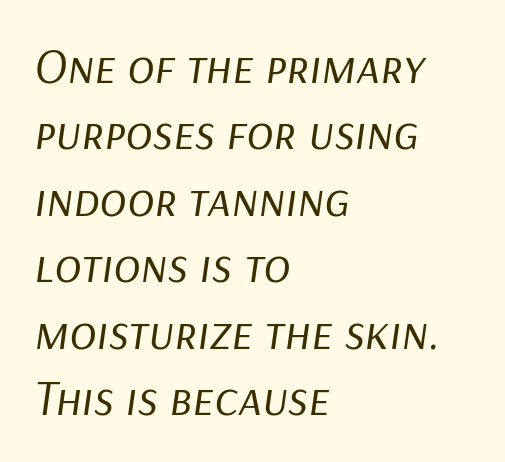
The image shows 50 px regular-weight type, italic (leaning right); set left-aligned, normal line spacing (1.33x), normal letter spacing, not underlined; low stroke contrast and a medium x-height.
